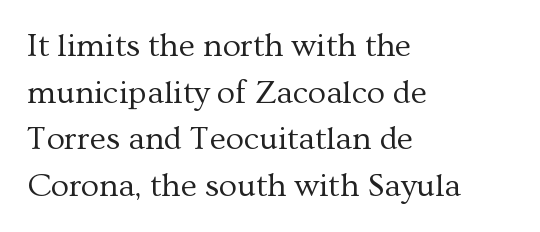
Q: Is the text bold? A: No.
Q: Is the text italic (slanted)? A: No, it is upright.
Q: Is the typeface a serif or a sans-serif typeface? A: Serif.
Q: Is the text underlined? A: No.
Q: How is the paragraph aligned? A: Left-aligned.
Q: Is the spacing between letters normal or unusually wide? A: Normal.
Q: Is the spacing between lines tight, normal or loose? A: Normal.
Q: Width (condensed, normal, or wide)? A: Normal.
Q: Stroke contrast? A: Medium.
Q: x-height? A: Medium.
Q: Monospaced? A: No.
